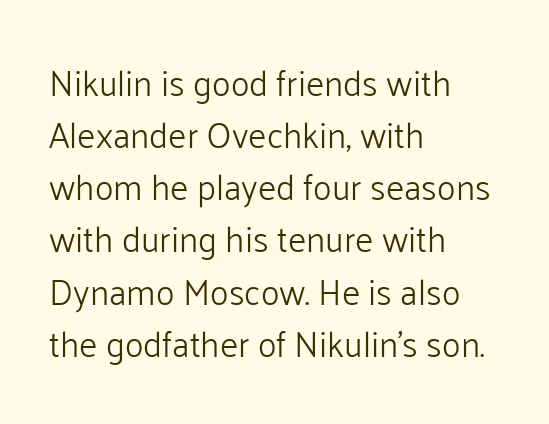
Spacing verdict: proportional, widths tailored to each character. This rendering uses left alignment, leaving the right contour irregular. Vertical strokes here are truly vertical. A quiet, ordinary-to-light weight characterises the typeface. Serif or sans? Sans — the stroke terminals are bare. No extra tracking has been applied to these lines.
